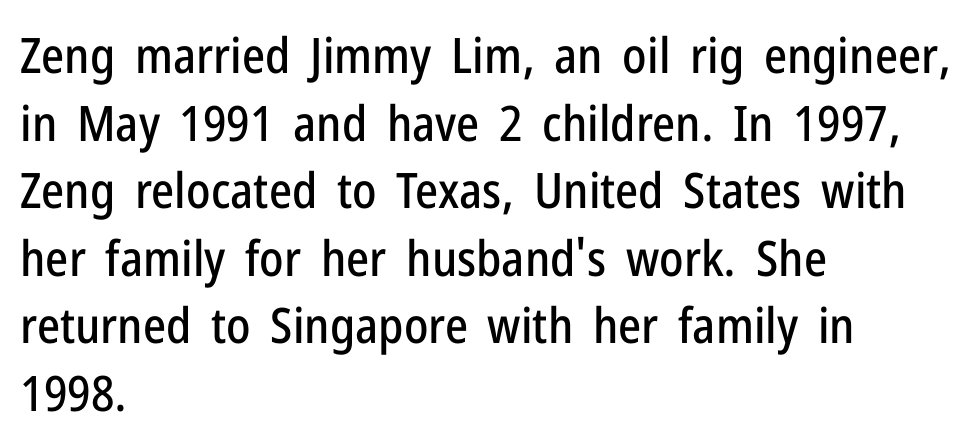
Check under the words: just untouched page. You could not count columns in this text — the font is proportionally spaced. The typeface chosen for these lines omits serifs. This sample uses an upright cut, with every glyph sitting square on the baseline. Honestly, the letter spacing is just normal — you wouldn't notice it.
